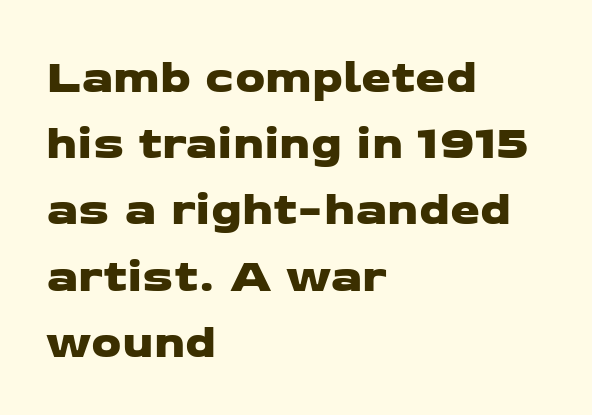
Compared with a centered layout, this one pins lines to the left instead. Do the characters align in a grid? No, the font is proportional. The line texture is even and compact thanks to regular tracking. Honestly, the row spacing looks completely unremarkable. Descenders hang freely into open space.
